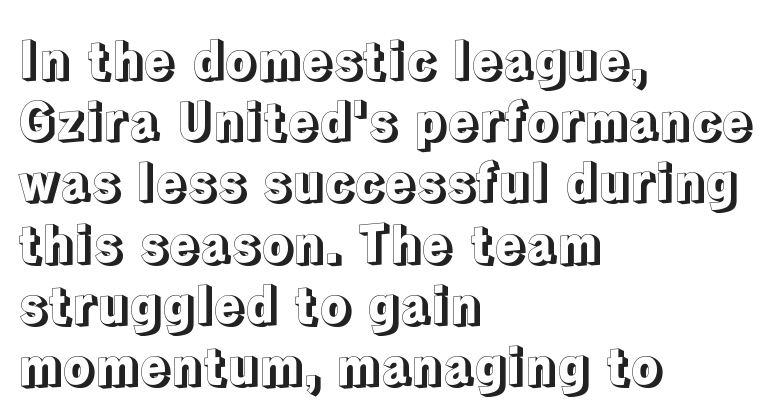
Line beginnings align vertically; line endings do not. A typesetter would mark this as roman, not italic. A typesetter would call this proportional, since set widths differ per character. This sample uses plain, unmodified letter spacing. Has an underline been added? It has not.
